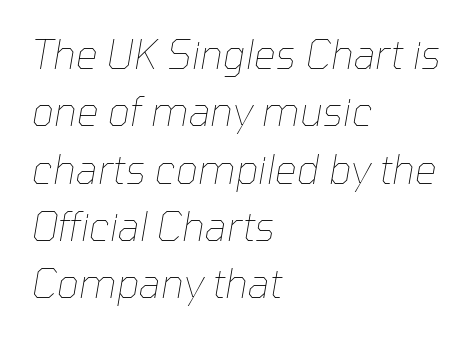
{"italic": "yes", "lean": "right", "slant_degrees": 10, "bold": "no", "weight": "thin", "width": "normal", "stroke_contrast": "low", "x_height": "medium", "monospaced": "no", "underline": "no", "align": "left", "line_spacing": "normal", "line_spacing_ratio": 1.47, "letter_spacing": "normal", "letter_spacing_em": 0.0, "glyph_px": 39}
